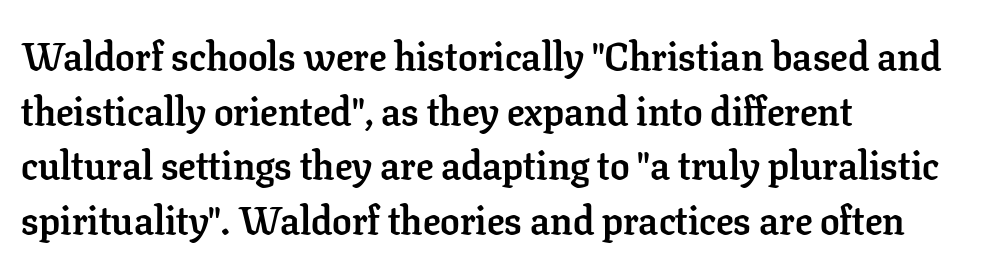
The letters stand straight up with perfectly vertical stems. Normally led — the rows are evenly, conventionally spaced. Any mark beneath the type? The region is blank. This rendering leaves character spacing at its baseline value.
